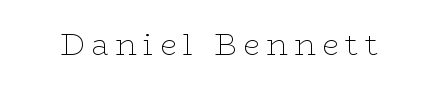
Q: Is the text bold? A: No.
Q: Is the text italic (slanted)? A: No, it is upright.
Q: Is the typeface a serif or a sans-serif typeface? A: Serif.
Q: Is the text underlined? A: No.
Q: Is the spacing between letters normal or unusually wide? A: Unusually wide.
Q: Width (condensed, normal, or wide)? A: Wide.
Q: Stroke contrast? A: Low.
Q: x-height? A: Medium.
Q: Monospaced? A: No.
